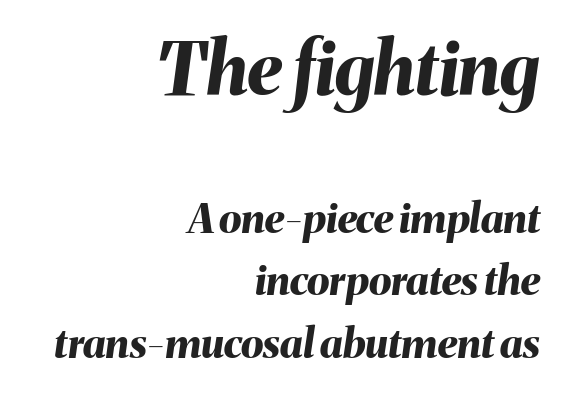
An italicized treatment has been applied to the whole sample. The letters advance in unequal steps, a hallmark of proportional type. A flush-right, rag-left setting is used for this passage. Lines of text with bare space underneath. The passage shown begins with its larger block and ends with its smaller one. Short note: letters normally spaced.
